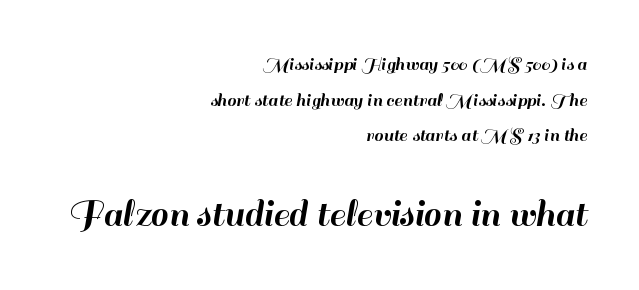
The image shows 40 px sans-serif type; set right-aligned, line spacing 1.78x, normal letter spacing, not underlined; the second (bottom) block is 2.0x larger; high stroke contrast and a small x-height.
